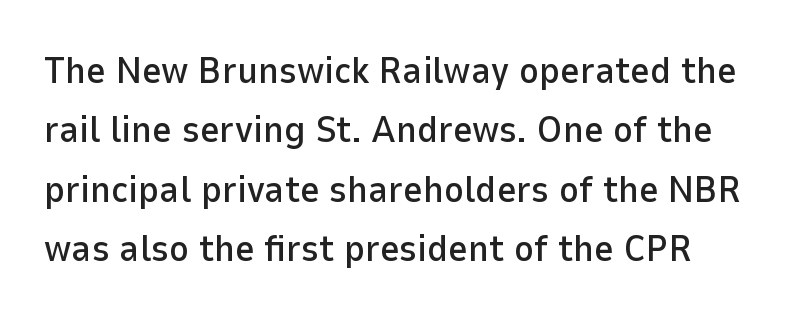
What's the leading like? Ordinary, nothing unusual. The rendering keeps characters at their native spacing. Spacing verdict: proportional, widths tailored to each character. Underline: absent. The typeface chosen for these lines omits serifs. Every character sits straight up, as roman type does.
